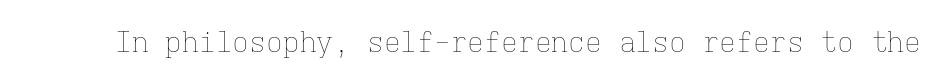
Tracking value appears to be zero — textbook default spacing. Think of a typewriter: that constant character pitch is what you see here. Unbolded letterforms with no extra heft. Ordinary non-slanted type is in use. Just letters on the line, the space beneath them empty.
